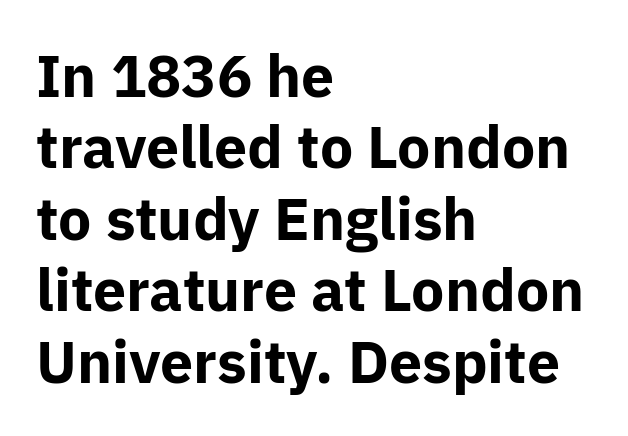
The image shows 59 px bold sans-serif type, upright; set left-aligned, line spacing 1.21x, normal letter spacing, not underlined; low stroke contrast and a medium x-height.
